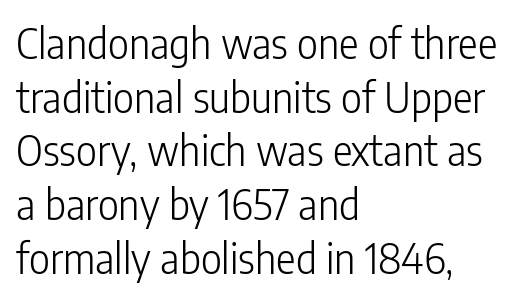
{"serif": "no", "italic": "no", "bold": "no", "weight": "light", "width": "condensed", "stroke_contrast": "low", "x_height": "medium", "monospaced": "no", "underline": "no", "align": "left", "line_spacing": "normal", "line_spacing_ratio": 1.31, "letter_spacing": "normal", "letter_spacing_em": 0.0, "glyph_px": 41}
